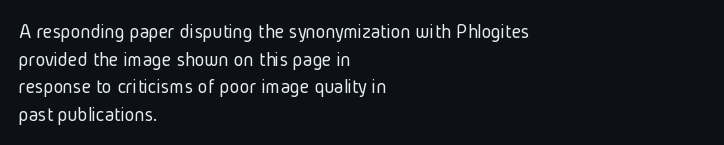
Q: Is the text bold? A: No.
Q: Is the text italic (slanted)? A: No, it is upright.
Q: Is the text underlined? A: No.
Q: How is the paragraph aligned? A: Left-aligned.
Q: Is the spacing between letters normal or unusually wide? A: Normal.
Q: Is the spacing between lines tight, normal or loose? A: Normal.
